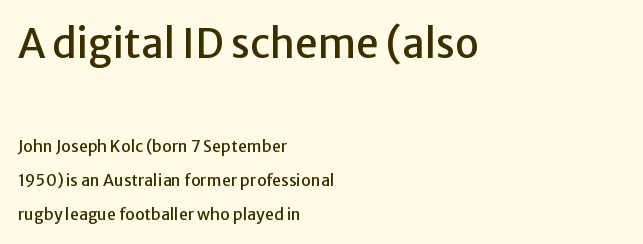
The image shows 40 px sans-serif type, upright; set left-aligned, loose line spacing (2.14x), normal letter spacing, not underlined; the first (top) block is 2.5x larger; low stroke contrast and a medium x-height.
